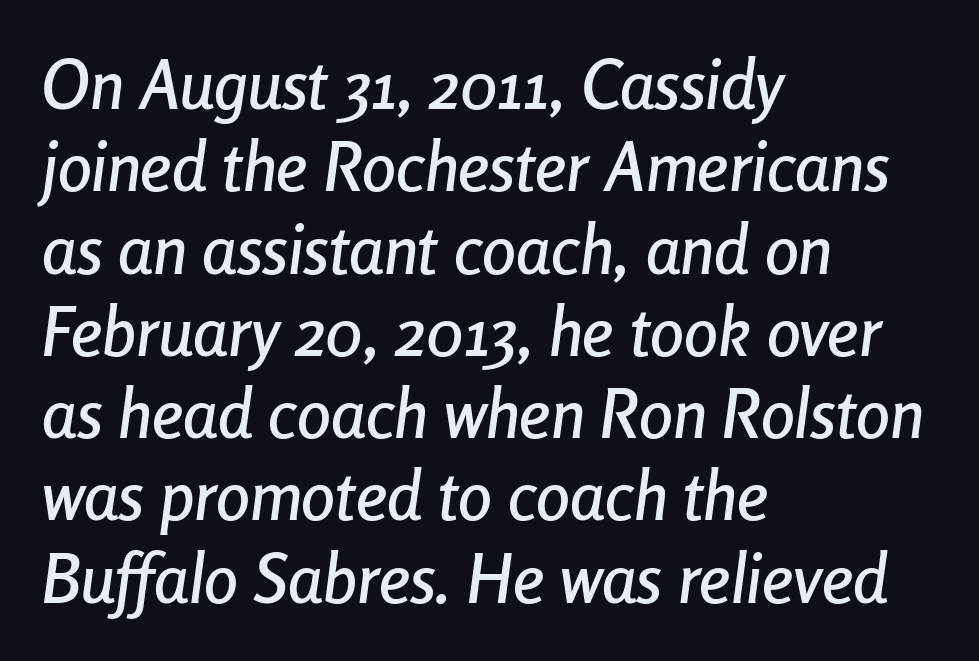
Every row of glyphs begins at an identical x-position on the left. Bare-footed words on every line. The horizontal fit of the characters is conventional and even. Spacing verdict: proportional, widths tailored to each character.
